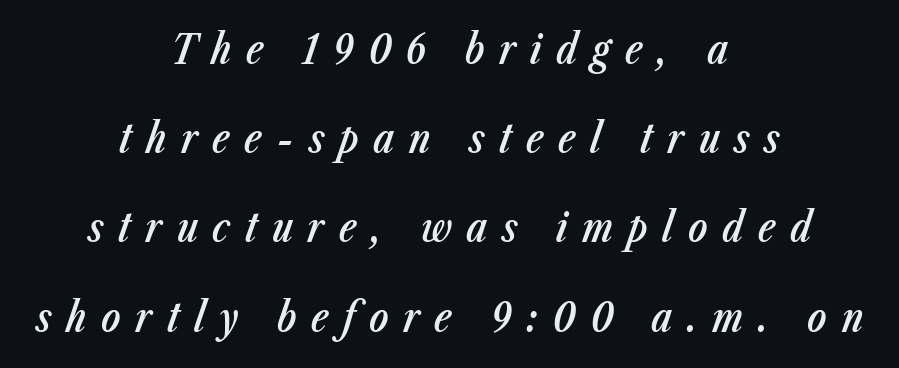
Q: Is the text bold? A: Semi-bold.
Q: Is the text italic (slanted)? A: Yes, it leans right by about 23 degrees.
Q: Is the text underlined? A: No.
Q: How is the paragraph aligned? A: Centered.
Q: Is the spacing between letters normal or unusually wide? A: Unusually wide.
Q: Is the spacing between lines tight, normal or loose? A: Loose.
Q: Width (condensed, normal, or wide)? A: Condensed.
Q: Stroke contrast? A: Low.
Q: x-height? A: Medium.
Q: Monospaced? A: No.
